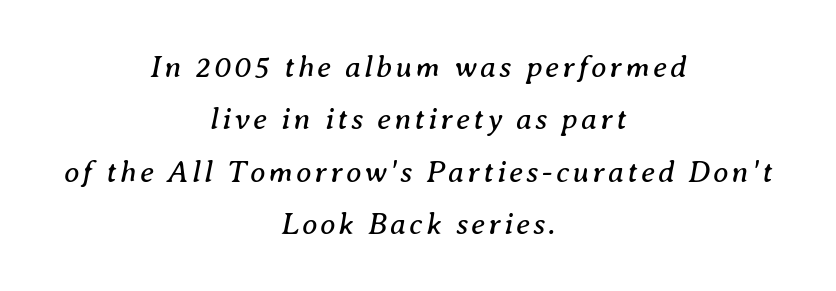
The image shows 31 px regular-weight serif type, italic (leaning right); set centered, normal line spacing (1.69x), not underlined; medium stroke contrast and a medium x-height.
